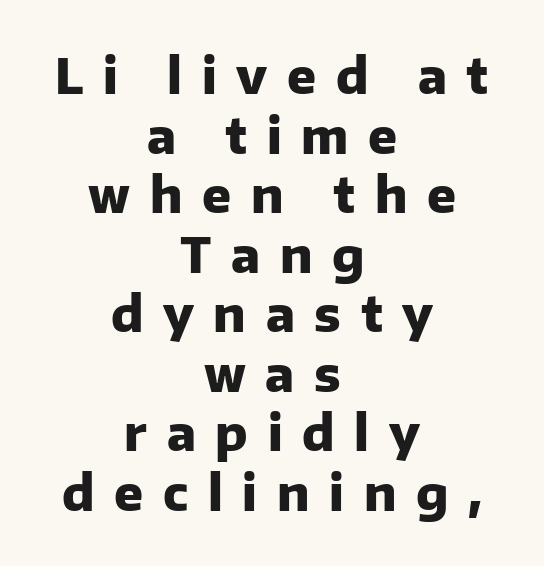
Q: Is the text bold? A: Yes.
Q: Is the text italic (slanted)? A: No, it is upright.
Q: Is the typeface a serif or a sans-serif typeface? A: Sans-serif.
Q: Is the text underlined? A: No.
Q: How is the paragraph aligned? A: Centered.
Q: Is the spacing between letters normal or unusually wide? A: Unusually wide.
Q: Width (condensed, normal, or wide)? A: Normal.
Q: Stroke contrast? A: Low.
Q: x-height? A: Medium.
Q: Monospaced? A: No.
